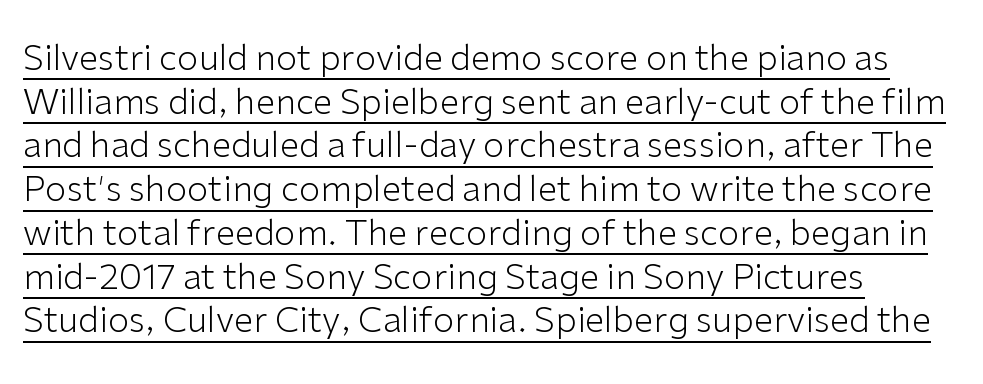
{"serif": "no", "italic": "no", "bold": "no", "weight": "light", "width": "normal", "stroke_contrast": "low", "x_height": "medium", "monospaced": "no", "underline": "yes", "align": "left", "line_spacing": "normal", "line_spacing_ratio": 1.25, "letter_spacing": "normal", "letter_spacing_em": 0.0, "glyph_px": 35}
